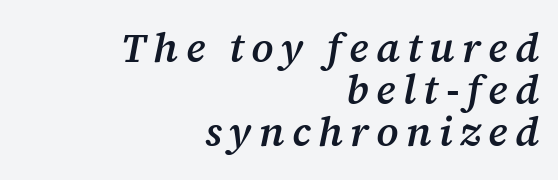
{"serif": "yes", "italic": "yes", "lean": "right", "slant_degrees": 12, "bold": "semi", "weight": "semibold", "width": "normal", "stroke_contrast": "medium", "x_height": "medium", "monospaced": "no", "underline": "no", "align": "right", "line_spacing": "tight", "line_spacing_ratio": 1.03, "glyph_px": 41}
